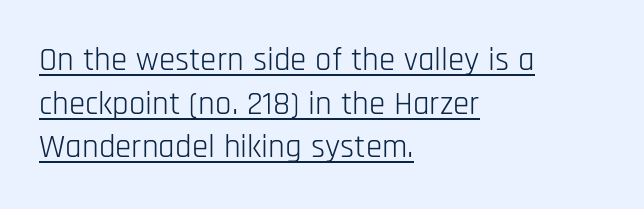
These lines are composed in type without serifs. In terms of posture, this sample is upright. The rendered words wear a rule along their underside. The vertical gap from one line to the next is medium. The passage shown is not bold in any degree.
